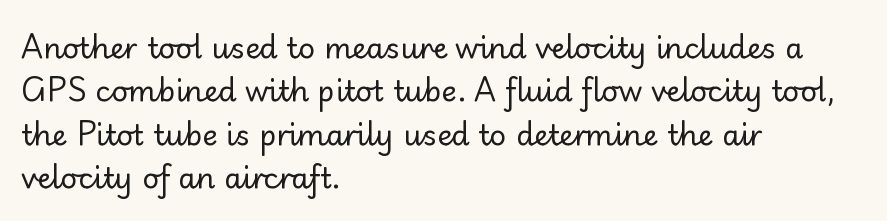
{"serif": "no", "italic": "no", "bold": "no", "weight": "regular", "width": "normal", "stroke_contrast": "low", "x_height": "small", "monospaced": "no", "underline": "no", "align": "left", "line_spacing": "normal", "line_spacing_ratio": 1.5, "letter_spacing": "normal", "letter_spacing_em": 0.0, "glyph_px": 29}
